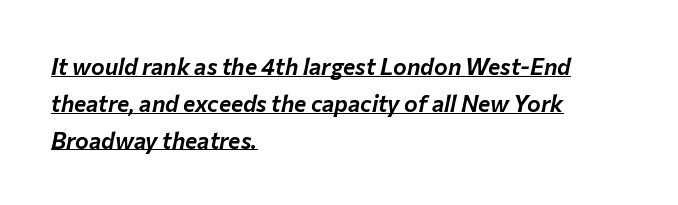
The image shows 23 px text type, italic (leaning right); set left-aligned, normal line spacing (1.6x), normal letter spacing, underlined.
